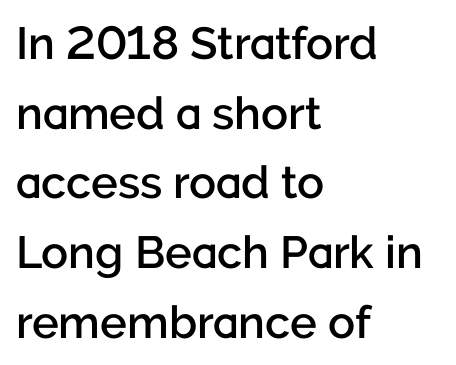
The image shows 45 px semibold sans-serif type, upright; set left-aligned, normal line spacing (1.55x), normal letter spacing, not underlined; low stroke contrast and a medium x-height.
